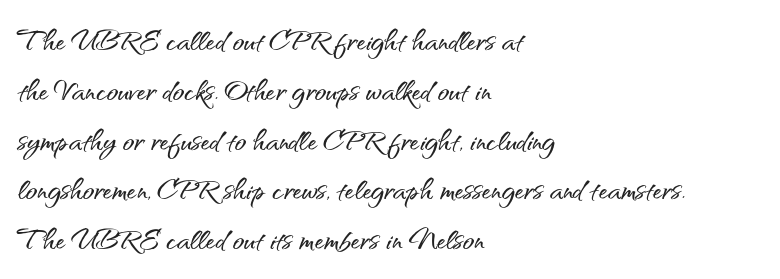
Look at the bottom of the vertical strokes: they stop flat, with no serifs. Honestly, the letter spacing is just normal — you wouldn't notice it. Glance below the letters and you will spot only blank space. Looks like regular typesetting: each glyph gets only the width it needs.
